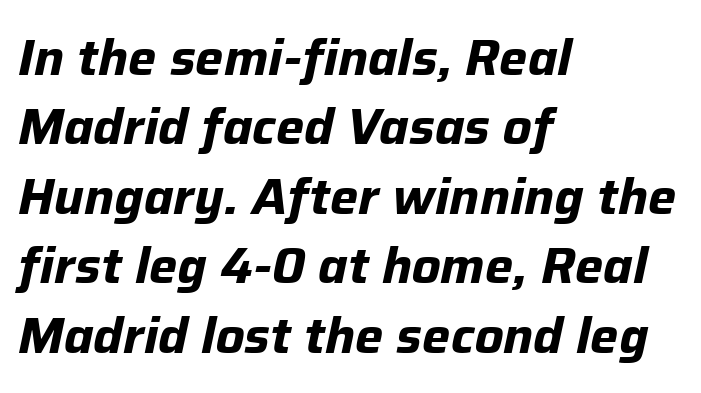
The image shows 50 px bold type, italic (leaning right); set left-aligned, normal line spacing (1.39x), normal letter spacing, not underlined; low stroke contrast and a medium x-height.
